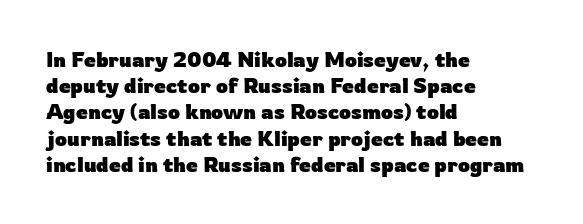
The image shows 21 px bold type, upright; set left-aligned, normal line spacing (1.25x), normal letter spacing, not underlined.
